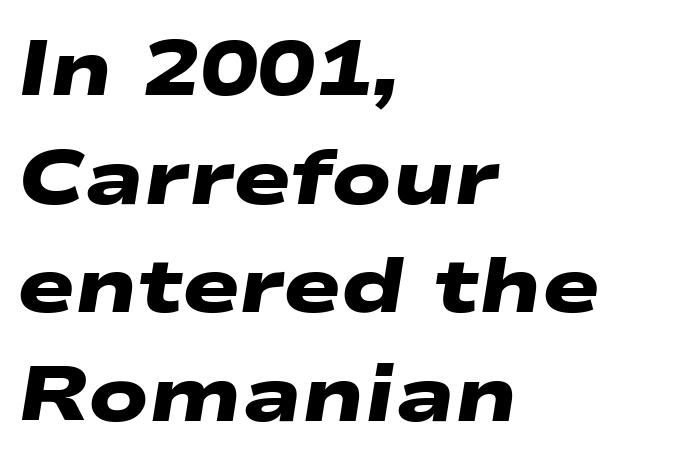
{"serif": "no", "bold": "yes", "weight": "heavy", "width": "wide", "stroke_contrast": "low", "x_height": "medium", "monospaced": "no", "underline": "no", "align": "left", "line_spacing": "normal", "line_spacing_ratio": 1.41, "letter_spacing": "normal", "letter_spacing_em": 0.0, "glyph_px": 77}
